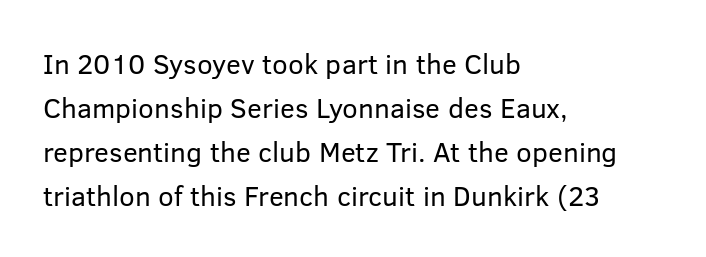
{"serif": "no", "italic": "no", "bold": "no", "weight": "regular", "width": "normal", "stroke_contrast": "low", "x_height": "medium", "monospaced": "no", "underline": "no", "align": "left", "line_spacing": "normal", "line_spacing_ratio": 1.57, "letter_spacing": "normal", "letter_spacing_em": 0.0, "glyph_px": 28}
